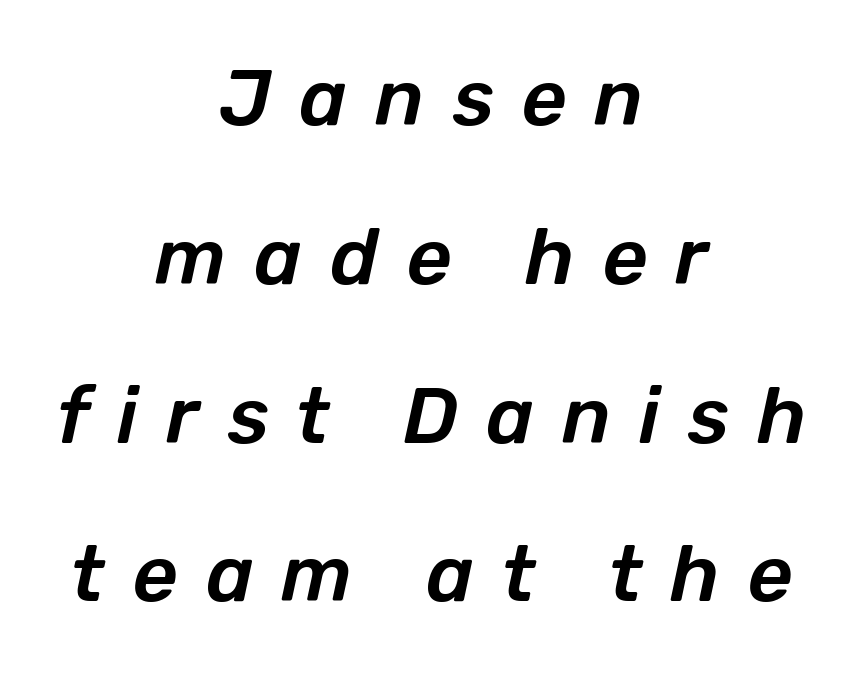
Q: Is the text italic (slanted)? A: Yes, it leans right by about 12 degrees.
Q: Is the text underlined? A: No.
Q: How is the paragraph aligned? A: Centered.
Q: Is the spacing between letters normal or unusually wide? A: Unusually wide.
Q: Is the spacing between lines tight, normal or loose? A: Loose.
Q: Width (condensed, normal, or wide)? A: Normal.
Q: Stroke contrast? A: Low.
Q: x-height? A: Medium.
Q: Monospaced? A: No.
